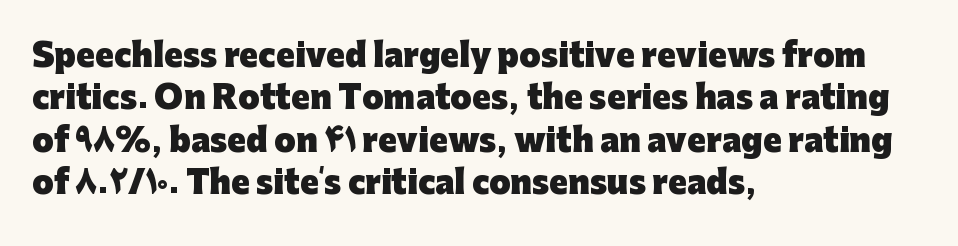
{"serif": "no", "italic": "no", "bold": "yes", "weight": "heavy", "width": "normal", "stroke_contrast": "low", "x_height": "medium", "monospaced": "no", "underline": "no", "align": "left", "line_spacing": "normal", "line_spacing_ratio": 1.37, "letter_spacing": "normal", "letter_spacing_em": 0.0, "glyph_px": 31}
